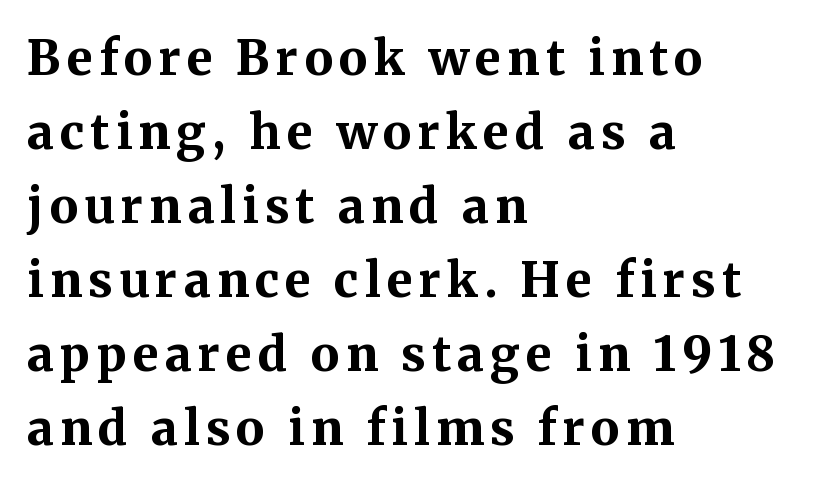
{"serif": "yes", "italic": "no", "bold": "yes", "weight": "bold", "width": "normal", "stroke_contrast": "medium", "x_height": "medium", "monospaced": "no", "underline": "no", "align": "left", "line_spacing": "normal", "line_spacing_ratio": 1.54, "glyph_px": 48}
